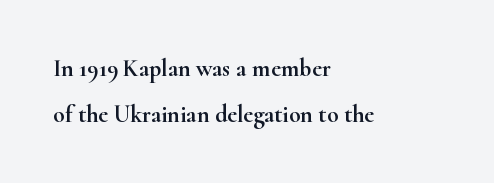
{"italic": "no", "underline": "no", "align": "left", "line_spacing": "loose", "line_spacing_ratio": 1.93, "letter_spacing": "normal", "letter_spacing_em": 0.0, "glyph_px": 24}
